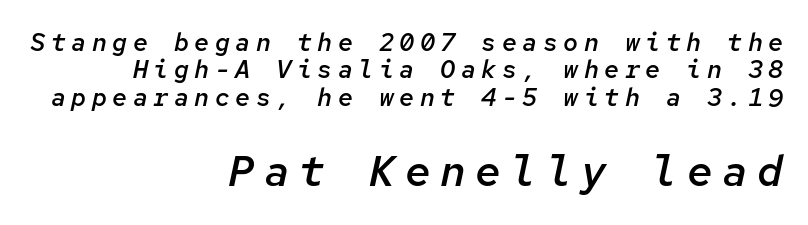
Q: Is the text bold? A: Semi-bold.
Q: Is the text italic (slanted)? A: Yes, it leans right by about 12 degrees.
Q: Is the text underlined? A: No.
Q: How is the paragraph aligned? A: Right-aligned.
Q: Is the spacing between letters normal or unusually wide? A: Unusually wide.
Q: Is the spacing between lines tight, normal or loose? A: Tight.
Q: Which block of text is set in a larger size, the first (top) or the second (bottom)? A: The second (bottom) one.
Q: Width (condensed, normal, or wide)? A: Normal.
Q: Stroke contrast? A: Low.
Q: x-height? A: Medium.
Q: Monospaced? A: Yes.
